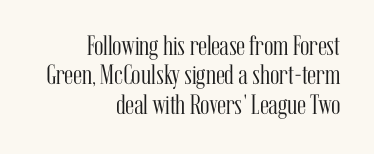
Q: Is the text bold? A: No.
Q: Is the text italic (slanted)? A: No, it is upright.
Q: Is the typeface a serif or a sans-serif typeface? A: Serif.
Q: Is the text underlined? A: No.
Q: How is the paragraph aligned? A: Right-aligned.
Q: Is the spacing between letters normal or unusually wide? A: Normal.
Q: Is the spacing between lines tight, normal or loose? A: Tight.
Q: Width (condensed, normal, or wide)? A: Condensed.
Q: Stroke contrast? A: Medium.
Q: x-height? A: Medium.
Q: Monospaced? A: No.
